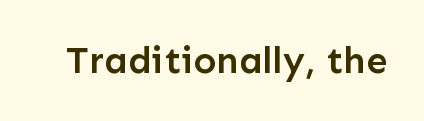
Q: Is the text bold? A: Semi-bold.
Q: Is the text italic (slanted)? A: No, it is upright.
Q: Is the typeface a serif or a sans-serif typeface? A: Sans-serif.
Q: Is the text underlined? A: No.
Q: Is the spacing between letters normal or unusually wide? A: Normal.
Q: Width (condensed, normal, or wide)? A: Normal.
Q: Stroke contrast? A: Low.
Q: x-height? A: Medium.
Q: Monospaced? A: No.
